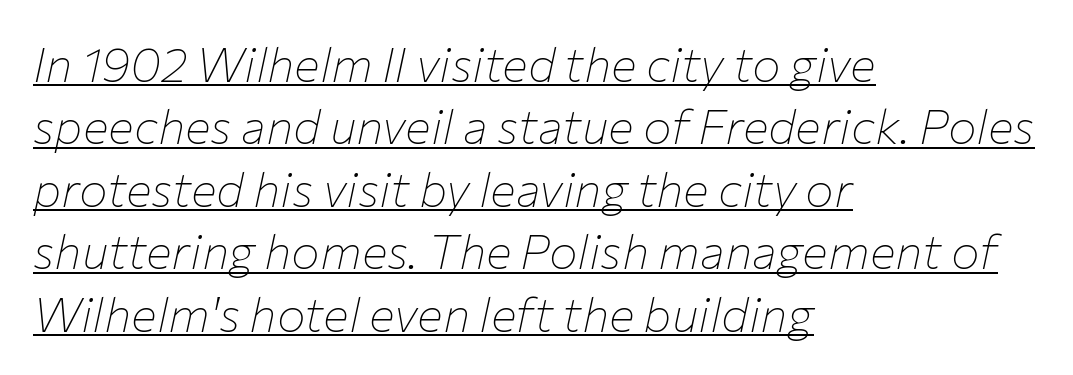
The image shows 48 px thin type, italic (leaning right); set left-aligned, normal line spacing (1.3x), normal letter spacing, underlined; low stroke contrast and a medium x-height.
